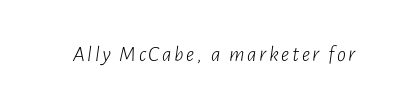
{"italic": "yes", "lean": "right", "slant_degrees": 7, "bold": "no", "underline": "no", "glyph_px": 22}
